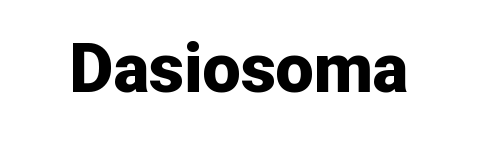
Q: Is the text bold? A: Yes.
Q: Is the text italic (slanted)? A: No, it is upright.
Q: Is the typeface a serif or a sans-serif typeface? A: Sans-serif.
Q: Is the text underlined? A: No.
Q: Is the spacing between letters normal or unusually wide? A: Normal.
Q: Width (condensed, normal, or wide)? A: Normal.
Q: Stroke contrast? A: Low.
Q: x-height? A: Medium.
Q: Monospaced? A: No.
